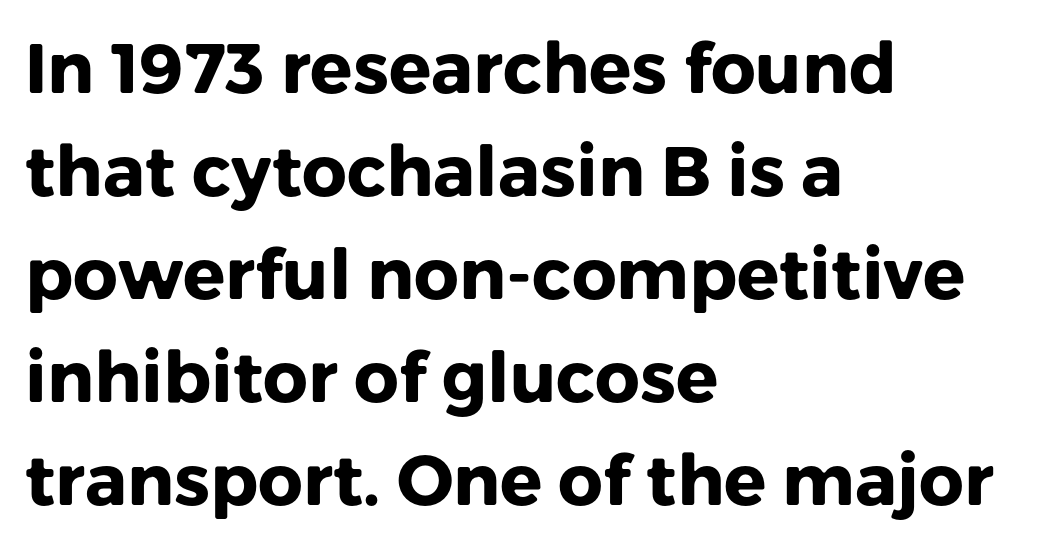
Each glyph is drawn with heavy, bold strokes. Underlining? Definitely not there. Quick note: not italic, upright. The rendering uses natural spacing where letterforms have individual widths. Letter spacing: default. The ragged edge is on the right, which tells us the setting is flush left.
